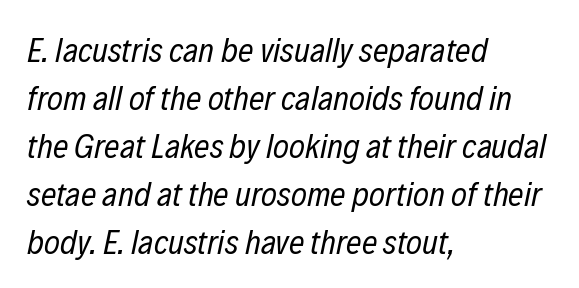
The image shows 34 px regular-weight, condensed type, italic (leaning right); set left-aligned, normal line spacing (1.41x), normal letter spacing, not underlined; low stroke contrast and a medium x-height.
